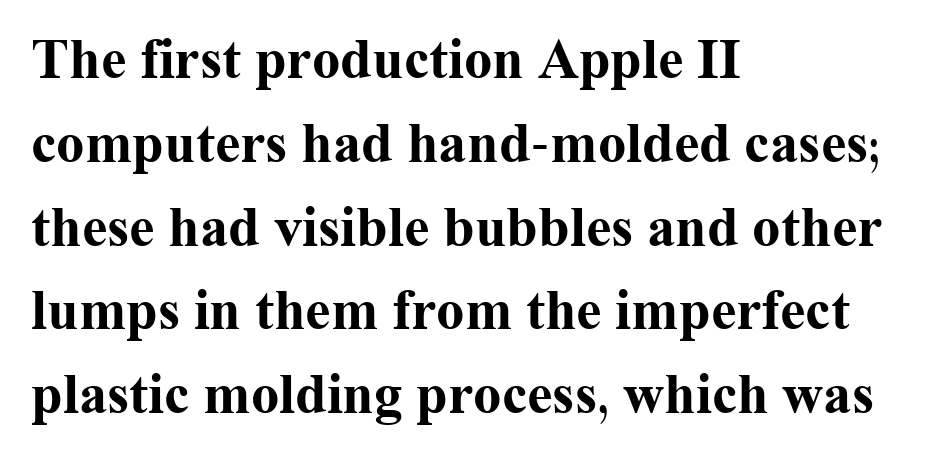
{"serif": "yes", "italic": "no", "bold": "yes", "weight": "bold", "width": "normal", "stroke_contrast": "medium", "x_height": "medium", "monospaced": "no", "underline": "no", "align": "left", "line_spacing": "normal", "line_spacing_ratio": 1.47, "letter_spacing": "normal", "letter_spacing_em": 0.0, "glyph_px": 57}
